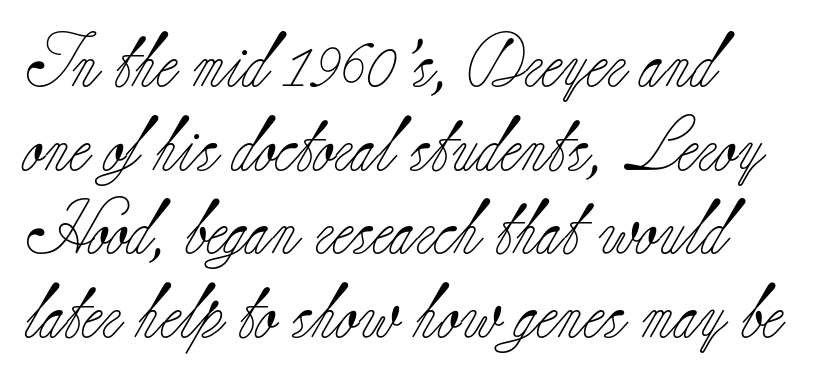
A student would call this left alignment; a typographer would say flush left, rag right. The foot of each line stays bare and open. This is not heavy type; no bold has been used.
